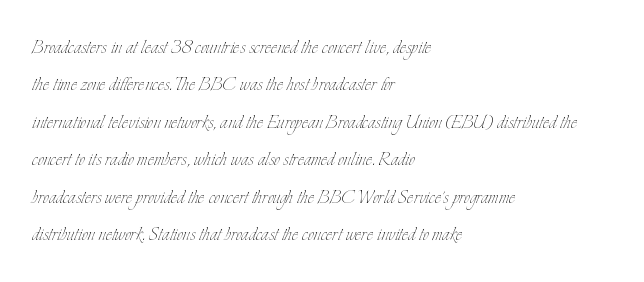
{"bold": "no", "underline": "no", "align": "left", "line_spacing": "normal", "line_spacing_ratio": 1.56, "letter_spacing": "normal", "letter_spacing_em": 0.0, "glyph_px": 24}
